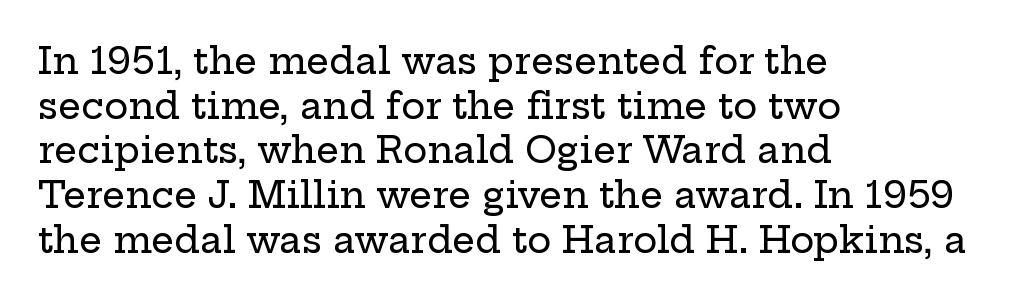
The lines are quadded left. Do the characters align in a grid? No, the font is proportional. Lines of text with bare space underneath. Typographically, this falls in the serif category. Does extra space separate the letters? No, they use regular spacing. Every character sits straight up, as roman type does.
